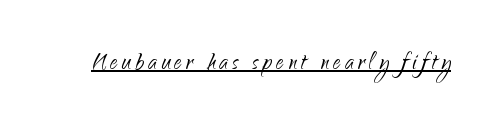
Summary of weight: not heavy and not bold. Letterform terminals end flat and unadorned throughout the passage. Does a line run under the words? Yes, clearly. Looks like regular typesetting: each glyph gets only the width it needs.
